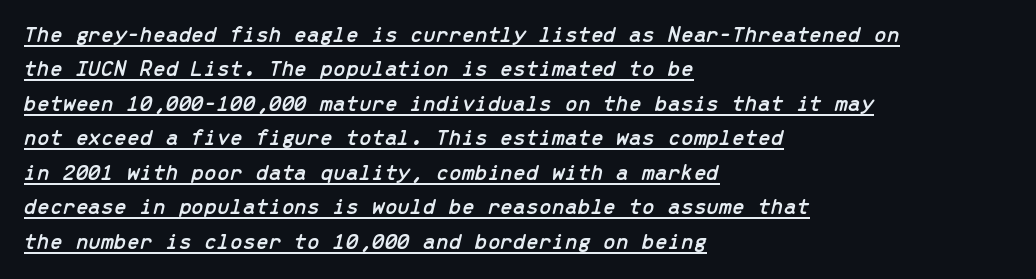
Q: Is the text italic (slanted)? A: Yes, it leans right by about 13 degrees.
Q: Is the text underlined? A: Yes.
Q: How is the paragraph aligned? A: Left-aligned.
Q: Is the spacing between letters normal or unusually wide? A: Normal.
Q: Is the spacing between lines tight, normal or loose? A: Normal.
